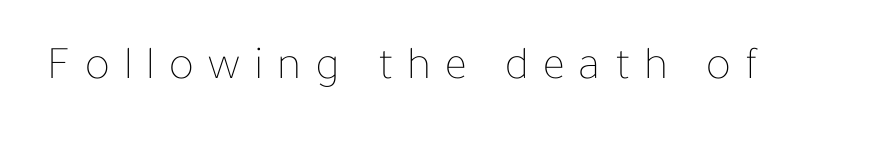
{"italic": "no", "bold": "no", "weight": "thin", "width": "normal", "stroke_contrast": "low", "x_height": "medium", "monospaced": "no", "underline": "no", "letter_spacing": "wide", "letter_spacing_em": 0.3, "glyph_px": 47}
